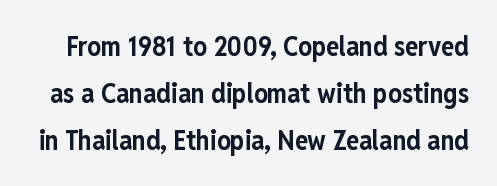
Q: Is the text bold? A: Yes.
Q: Is the text italic (slanted)? A: No, it is upright.
Q: Is the text underlined? A: No.
Q: Is the spacing between letters normal or unusually wide? A: Normal.
